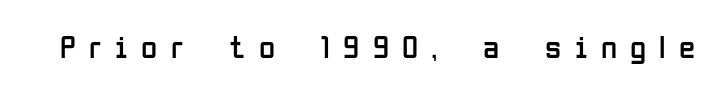
The image shows 33 px regular-weight, condensed sans-serif type, upright; set unusually wide letter spacing (+0.4 em), not underlined; low stroke contrast and a medium x-height.
